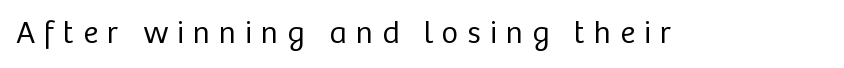
The image shows 32 px regular-weight sans-serif type, upright; set unusually wide letter spacing (+0.28 em), not underlined; low stroke contrast and a medium x-height.
